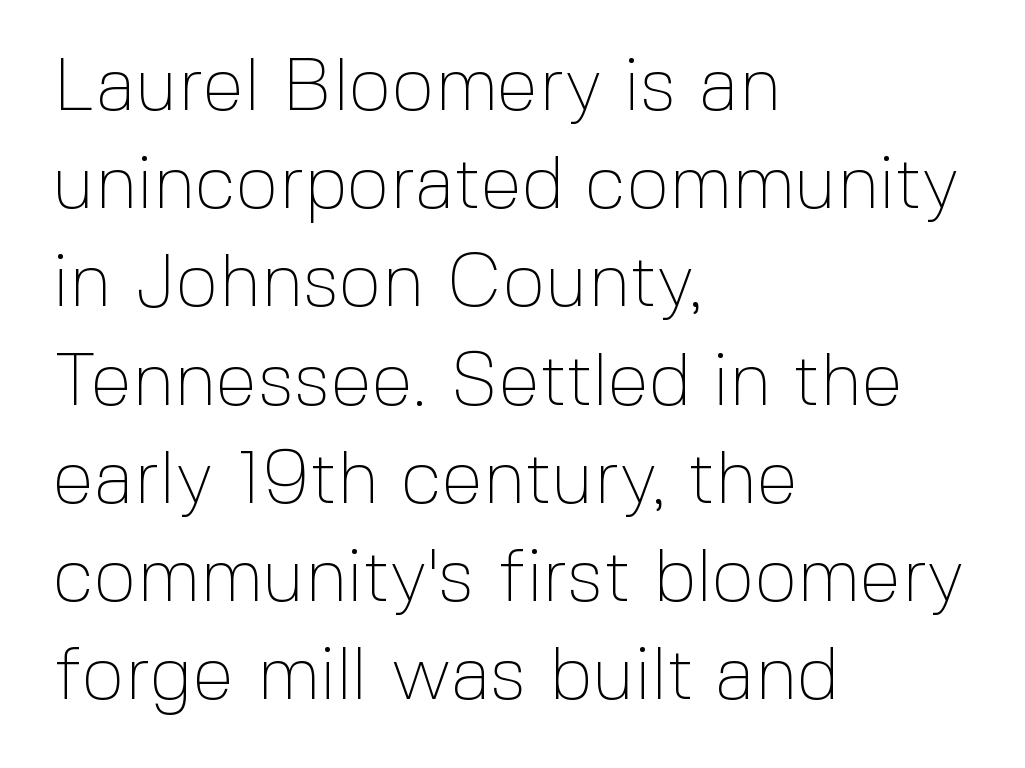
One glance says typical: line gaps are just what's usual. Are there feet on the stems? There aren't — it's a sans. Inter-character spacing is left at the font's built-in metrics. In CSS terms this would be text-align: left. The specimen omits any rule beneath the text block's lines.
